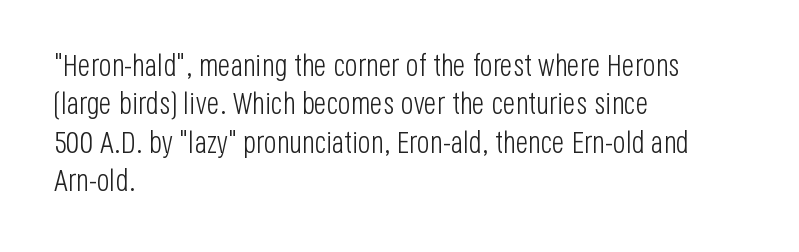
The letters advance in unequal steps, a hallmark of proportional type. Notice how descenders clear the ascenders below comfortably — that's standard leading. Look at the tracking — it's just the regular setting, nothing added. These lines are composed in type without serifs. This is roman type, the default non-slanted kind. Think standard paragraph weight, or any step lighter than that.
